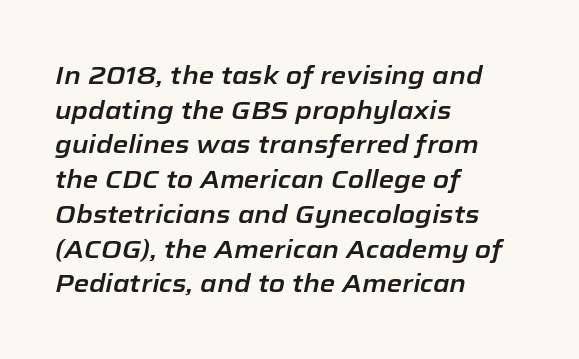
Quick note: interline space is typical. Would a proofreader flag this as italicized? Yes. Line beginnings align vertically; line endings do not. Observe the ordinary spacing: letters are neighbours, not strangers. Has an underline been added? It has not.
